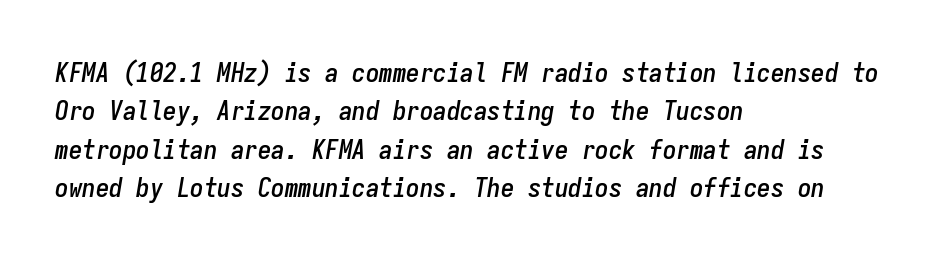
Q: Is the text italic (slanted)? A: Yes, it leans right by about 9 degrees.
Q: Is the text underlined? A: No.
Q: How is the paragraph aligned? A: Left-aligned.
Q: Is the spacing between letters normal or unusually wide? A: Normal.
Q: Is the spacing between lines tight, normal or loose? A: Normal.
